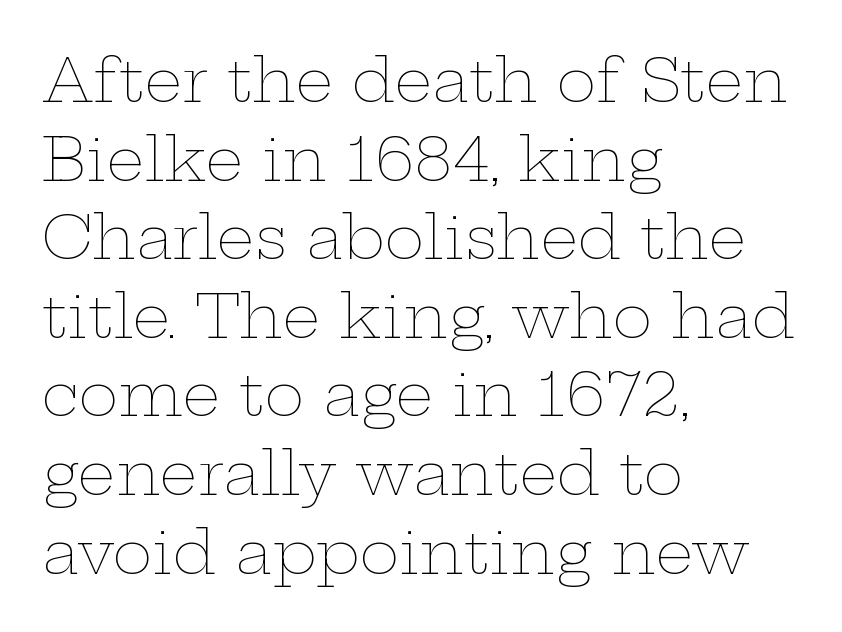
{"italic": "no", "bold": "no", "weight": "thin", "width": "wide", "stroke_contrast": "low", "x_height": "medium", "monospaced": "no", "underline": "no", "align": "left", "line_spacing": "normal", "line_spacing_ratio": 1.31, "letter_spacing": "normal", "letter_spacing_em": 0.0, "glyph_px": 60}
